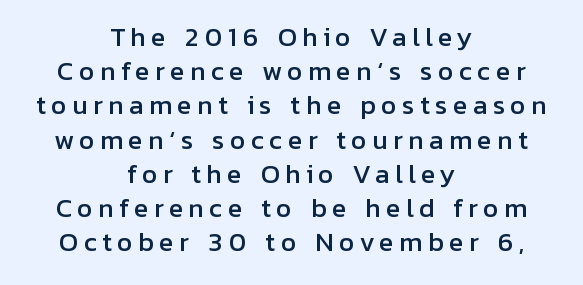
The specimen omits any rule beneath the text block's lines. These lines have a slow, spaced-out rhythm from letter to letter. These lines were composed using upright roman letters. The line-height multiplier appears to be the usual default.
